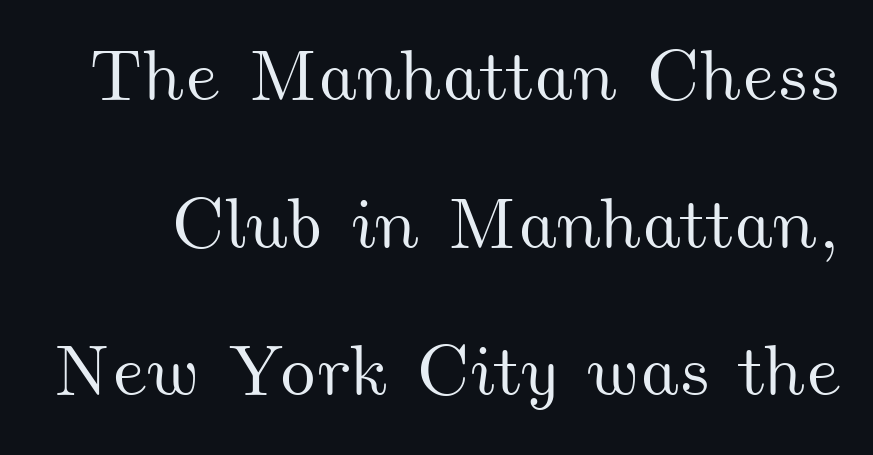
Here the designer chose a conventional face with non-uniform glyph widths. Check under the words: just untouched page. The line texture is even and compact thanks to regular tracking. Students, observe: this is what heavily led, spacious text looks like.
